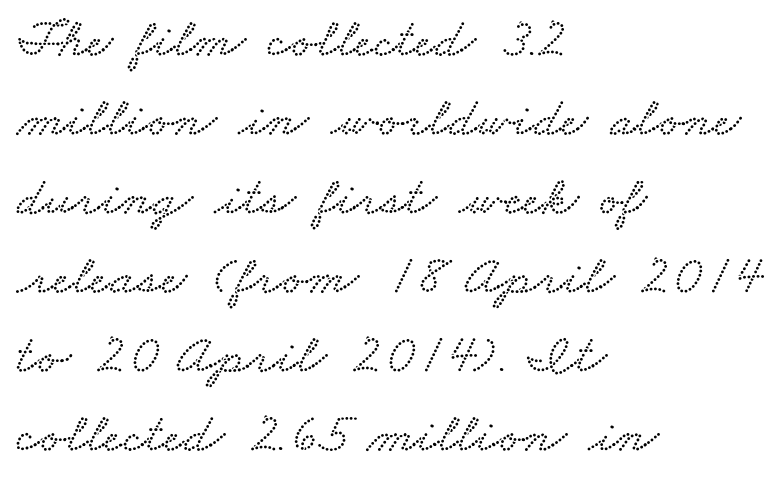
Q: Is the text underlined? A: No.
Q: How is the paragraph aligned? A: Left-aligned.
Q: Is the spacing between letters normal or unusually wide? A: Normal.
Q: Is the spacing between lines tight, normal or loose? A: Normal.
Q: Width (condensed, normal, or wide)? A: Wide.
Q: Stroke contrast? A: Low.
Q: x-height? A: Small.
Q: Monospaced? A: No.
